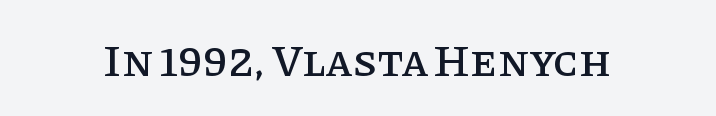
When letters stand straight like this, we call the style roman or upright. Default kerning and tracking; the words read as compact shapes. The letters advance in unequal steps, a hallmark of proportional type. The rendering shows small feet on the letterforms — a serif design.
